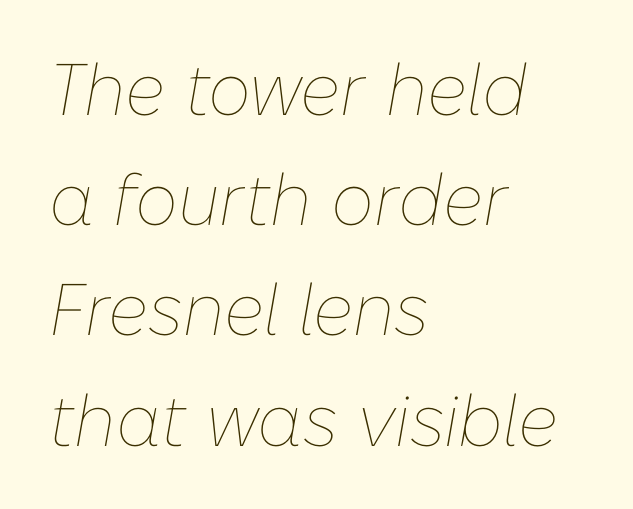
No heavy texture on the line: the type isn't bold. Looking at the ascenders, they clearly lean. Underline: absent. These lines keep a tight, regular rhythm from letter to letter.
